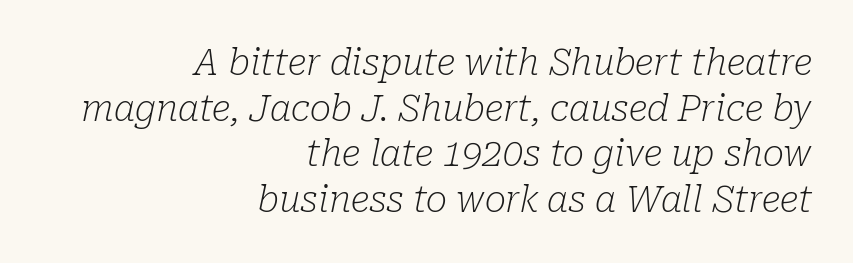
The image shows 36 px light serif type, italic (leaning right); set right-aligned, normal line spacing (1.27x), normal letter spacing, not underlined; low stroke contrast and a medium x-height.
